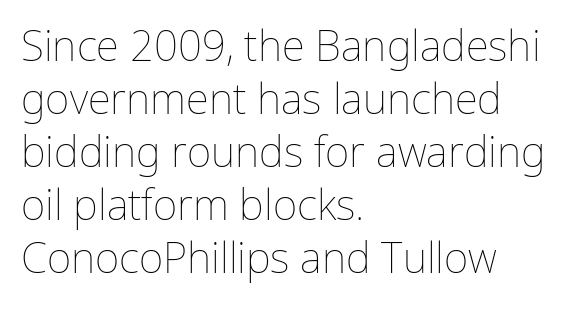
{"italic": "no", "bold": "no", "weight": "thin", "width": "normal", "stroke_contrast": "low", "x_height": "medium", "monospaced": "no", "underline": "no", "align": "left", "line_spacing": "normal", "line_spacing_ratio": 1.26, "letter_spacing": "normal", "letter_spacing_em": 0.0, "glyph_px": 42}
